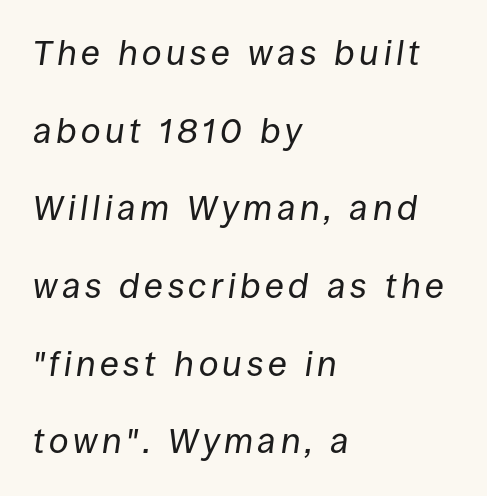
The image shows 35 px regular-weight type, italic (leaning right); set left-aligned, loose line spacing (2.22x), not underlined; low stroke contrast and a large x-height.
